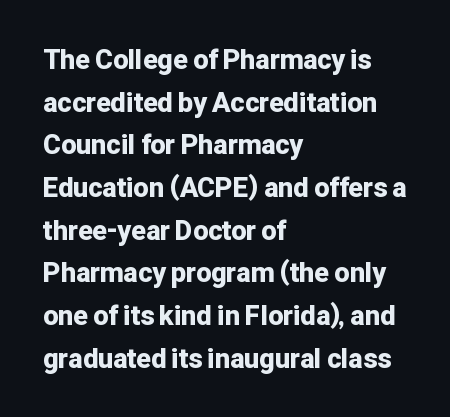
The image shows 27 px bold type, upright; set left-aligned, normal line spacing (1.58x), normal letter spacing, not underlined.
